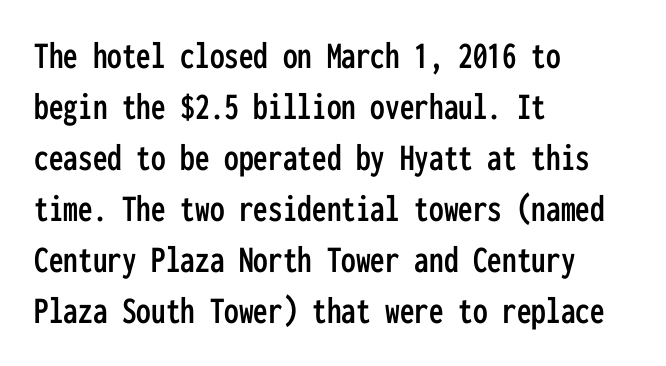
{"serif": "no", "italic": "no", "width": "condensed", "stroke_contrast": "low", "x_height": "medium", "monospaced": "yes", "underline": "no", "align": "left", "line_spacing": "normal", "line_spacing_ratio": 1.31, "letter_spacing": "normal", "letter_spacing_em": 0.0, "glyph_px": 39}
